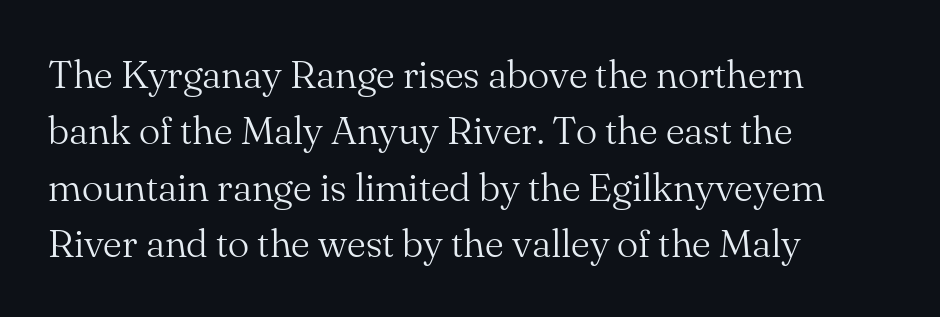
{"serif": "yes", "italic": "no", "bold": "no", "weight": "light", "width": "normal", "stroke_contrast": "medium", "x_height": "small", "monospaced": "no", "underline": "no", "align": "left", "line_spacing": "normal", "line_spacing_ratio": 1.41, "letter_spacing": "normal", "letter_spacing_em": 0.0, "glyph_px": 40}
